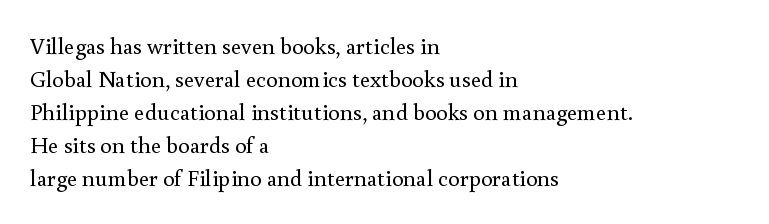
Q: Is the text bold? A: No.
Q: Is the text italic (slanted)? A: No, it is upright.
Q: Is the text underlined? A: No.
Q: How is the paragraph aligned? A: Left-aligned.
Q: Is the spacing between letters normal or unusually wide? A: Normal.
Q: Is the spacing between lines tight, normal or loose? A: Normal.
